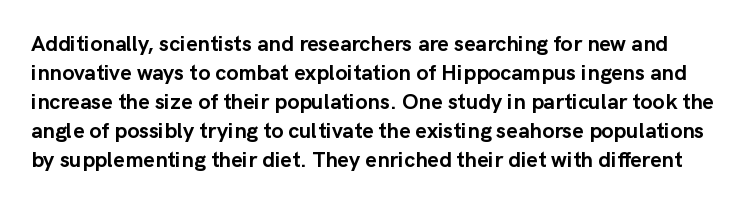
Q: Is the text bold? A: Yes.
Q: Is the text italic (slanted)? A: No, it is upright.
Q: Is the text underlined? A: No.
Q: Is the spacing between letters normal or unusually wide? A: Normal.
Q: Is the spacing between lines tight, normal or loose? A: Normal.
